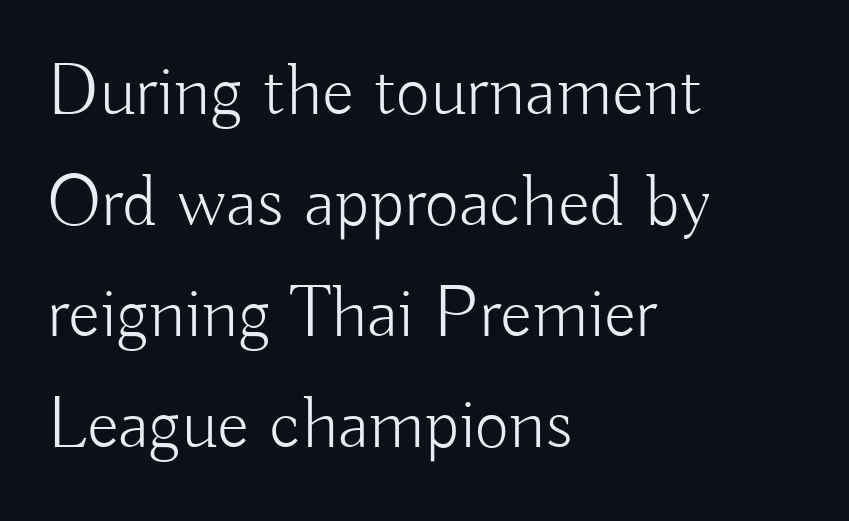
Q: Is the text bold? A: No.
Q: Is the text italic (slanted)? A: No, it is upright.
Q: Is the typeface a serif or a sans-serif typeface? A: Sans-serif.
Q: Is the text underlined? A: No.
Q: How is the paragraph aligned? A: Left-aligned.
Q: Is the spacing between letters normal or unusually wide? A: Normal.
Q: Is the spacing between lines tight, normal or loose? A: Normal.
Q: Width (condensed, normal, or wide)? A: Normal.
Q: Stroke contrast? A: Low.
Q: x-height? A: Small.
Q: Monospaced? A: No.
